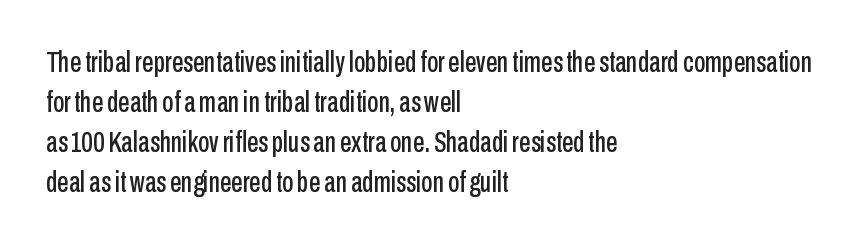
This sample keeps an unexceptional amount of space between lines. The text was rendered using a sans face with plain stroke endings. The passage shown is typed in a proportional face where columns would drift. No word sits above an underline. Between one letter and the next there's only the usual sliver of space. This sample uses an upright cut, with every glyph sitting square on the baseline.
